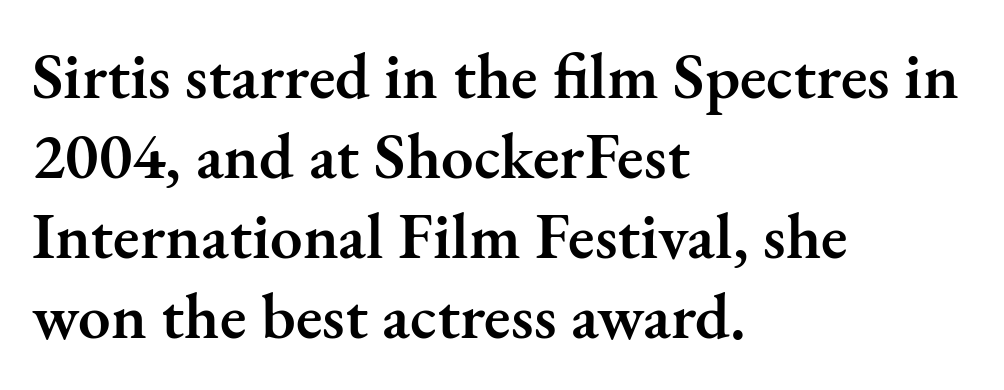
The image shows 65 px semibold serif type, upright; set left-aligned, line spacing 1.23x, normal letter spacing, not underlined; medium stroke contrast and a small x-height.
